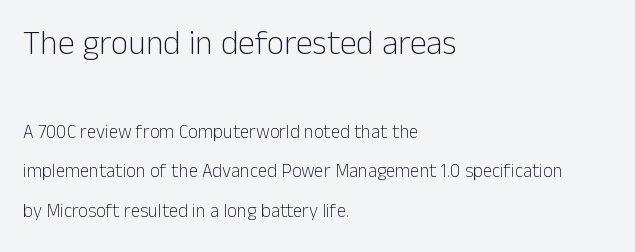
{"serif": "no", "italic": "no", "bold": "no", "weight": "light", "width": "normal", "stroke_contrast": "low", "x_height": "medium", "monospaced": "no", "underline": "no", "align": "left", "line_spacing": "loose", "line_spacing_ratio": 2.06, "letter_spacing": "normal", "letter_spacing_em": 0.0, "larger_block": "first", "size_ratio": 1.79, "glyph_px": 34}
